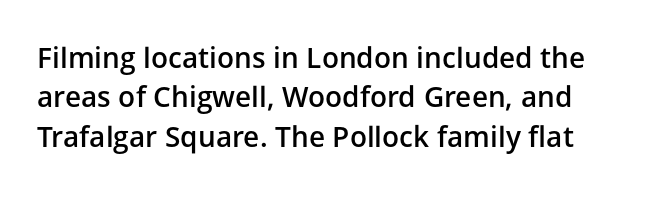
{"serif": "no", "italic": "no", "bold": "semi", "weight": "semibold", "width": "normal", "stroke_contrast": "low", "x_height": "medium", "monospaced": "no", "underline": "no", "line_spacing": "normal", "line_spacing_ratio": 1.41, "letter_spacing": "normal", "letter_spacing_em": 0.0, "glyph_px": 28}
